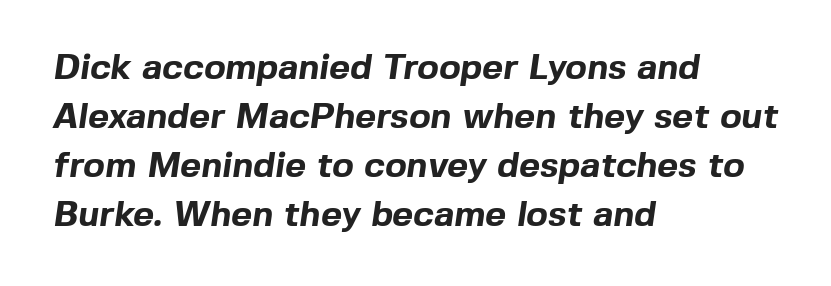
A classic flush-left, rag-right setting is used for this passage. Heavy-handed strokes throughout: this text is bold. A typesetter would call this proportional, since set widths differ per character. What kind of face is this? One without serifs — a sans. Underline: absent.
